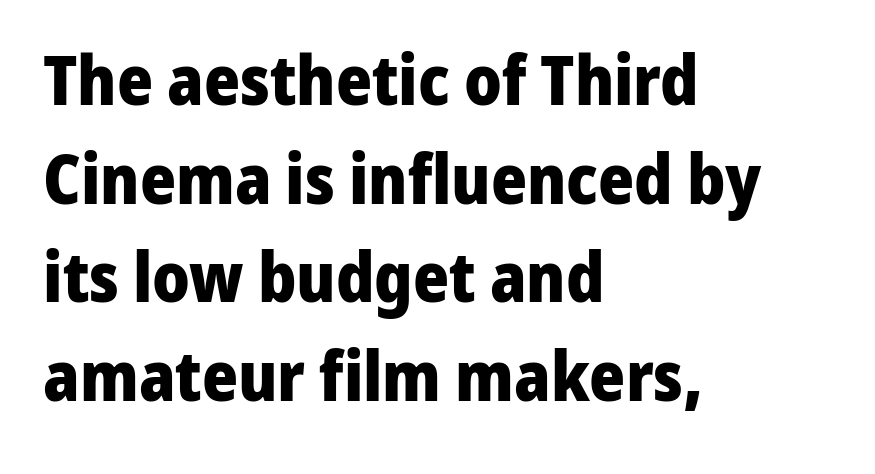
Q: Is the text bold? A: Yes.
Q: Is the text italic (slanted)? A: No, it is upright.
Q: Is the typeface a serif or a sans-serif typeface? A: Sans-serif.
Q: Is the text underlined? A: No.
Q: How is the paragraph aligned? A: Left-aligned.
Q: Is the spacing between letters normal or unusually wide? A: Normal.
Q: Is the spacing between lines tight, normal or loose? A: Normal.
Q: Width (condensed, normal, or wide)? A: Normal.
Q: Stroke contrast? A: Low.
Q: x-height? A: Medium.
Q: Monospaced? A: No.
